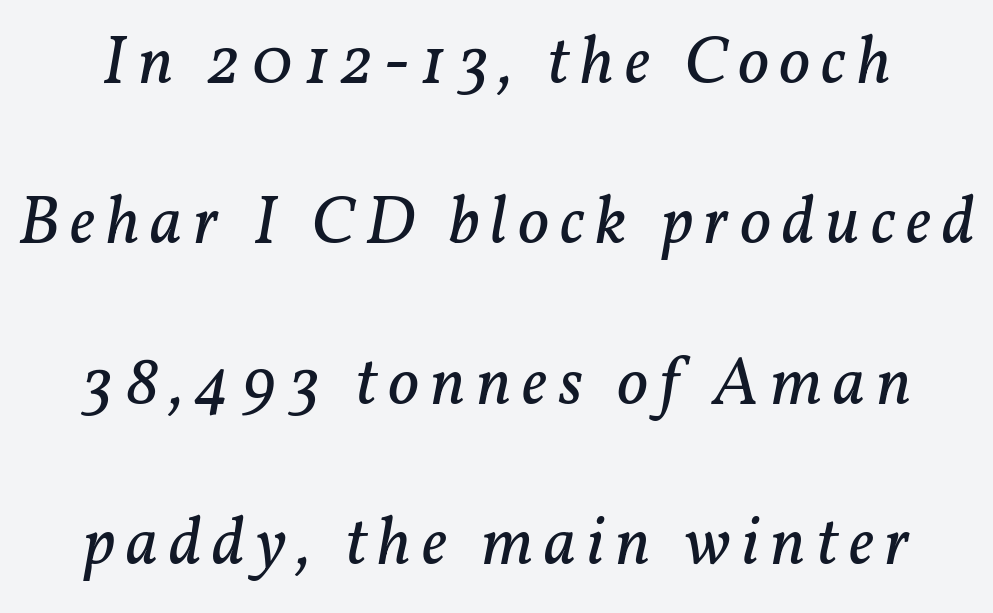
Summary of vertical rhythm: relaxed, with wide interline spacing. Spacing verdict: proportional, widths tailored to each character. Typographically, this falls in the serif category. Underline: absent. The strokes are not fattened; the text isn't bold.
